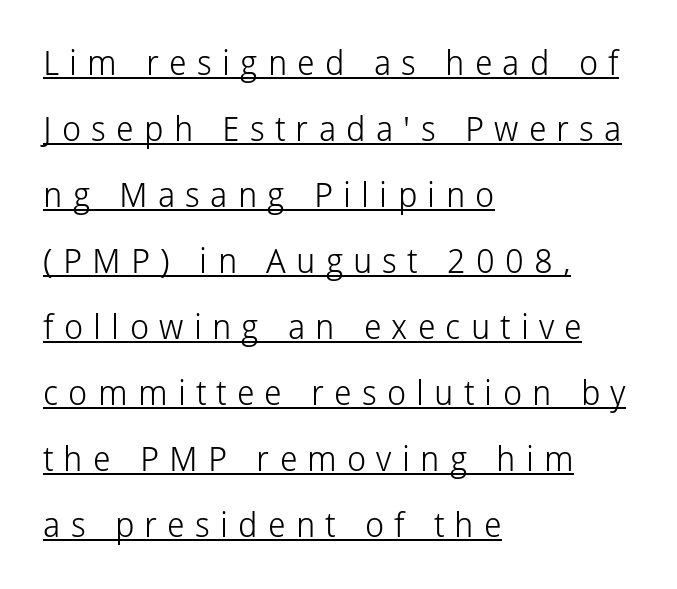
The image shows 34 px light sans-serif type, upright; set left-aligned, loose line spacing (1.94x), unusually wide letter spacing (+0.3 em), underlined; low stroke contrast and a medium x-height.
